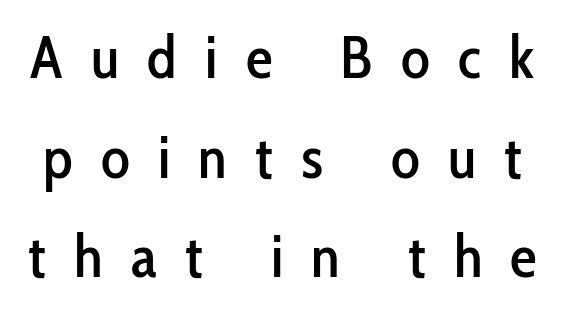
Q: Is the text italic (slanted)? A: No, it is upright.
Q: Is the typeface a serif or a sans-serif typeface? A: Sans-serif.
Q: Is the text underlined? A: No.
Q: Is the spacing between letters normal or unusually wide? A: Unusually wide.
Q: Is the spacing between lines tight, normal or loose? A: Normal.
Q: Width (condensed, normal, or wide)? A: Condensed.
Q: Stroke contrast? A: Low.
Q: x-height? A: Medium.
Q: Monospaced? A: No.
